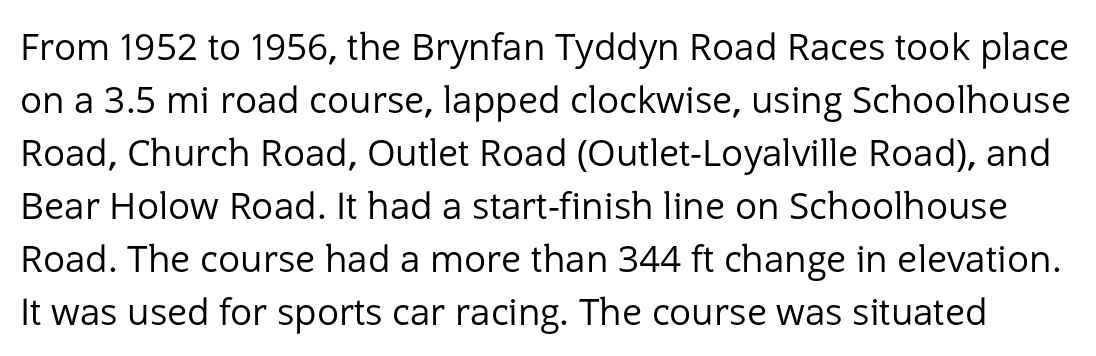
Varying glyph widths throughout — classic text-font behaviour. Each new line begins a customary step beneath the previous one. Any mark beneath the type? The region is blank. The face used here is a sans, in the tradition of grotesques and geometrics. Observe the ordinary spacing: letters are neighbours, not strangers.
